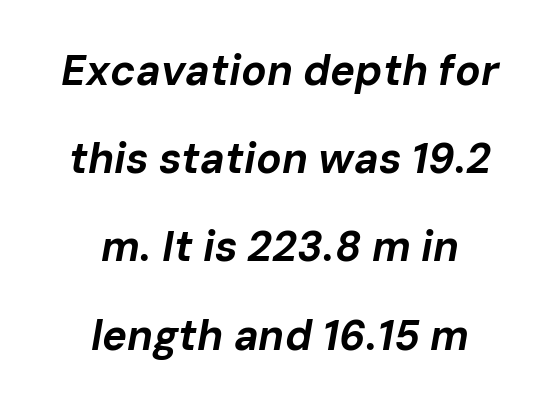
The lines in this sample share a center point and differ in where they start and stop. The foot of each line stays bare and open. The leading is generous, giving the passage an open texture. You'd pick this weight for a headline — it's a proper bold. Look at the tracking — it's just the regular setting, nothing added.
